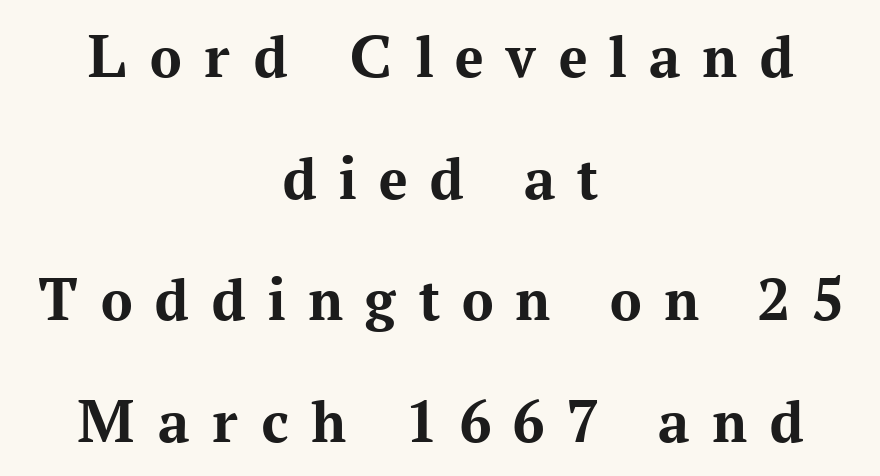
Q: Is the text bold? A: Yes.
Q: Is the text italic (slanted)? A: No, it is upright.
Q: Is the typeface a serif or a sans-serif typeface? A: Serif.
Q: Is the text underlined? A: No.
Q: How is the paragraph aligned? A: Centered.
Q: Is the spacing between letters normal or unusually wide? A: Unusually wide.
Q: Is the spacing between lines tight, normal or loose? A: Loose.
Q: Width (condensed, normal, or wide)? A: Normal.
Q: Stroke contrast? A: Medium.
Q: x-height? A: Medium.
Q: Monospaced? A: No.
